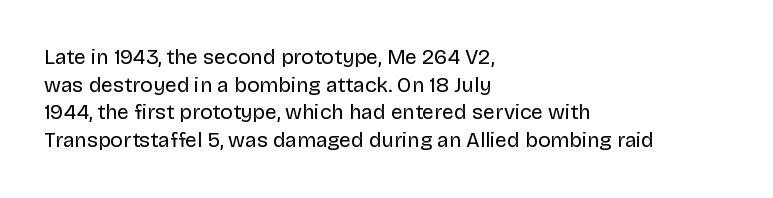
{"italic": "no", "bold": "no", "underline": "no", "align": "left", "line_spacing": "normal", "line_spacing_ratio": 1.32, "letter_spacing": "normal", "letter_spacing_em": 0.0, "glyph_px": 21}
